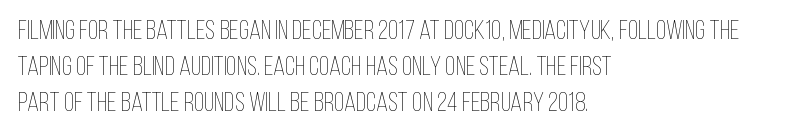
Q: Is the text bold? A: No.
Q: Is the text italic (slanted)? A: No, it is upright.
Q: Is the text underlined? A: No.
Q: How is the paragraph aligned? A: Left-aligned.
Q: Is the spacing between letters normal or unusually wide? A: Normal.
Q: Is the spacing between lines tight, normal or loose? A: Normal.
